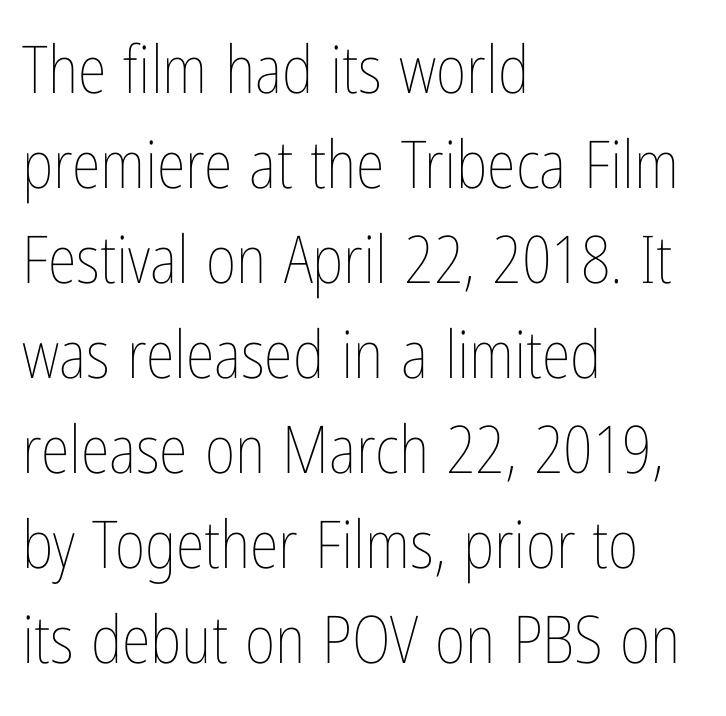
The specimen omits any rule beneath the text block's lines. All the whitespace from short lines collects on the right. Proportional: the letters do not fall into vertical columns. A quiet, ordinary-to-light weight characterises the typeface. Between one letter and the next there's only the usual sliver of space.
